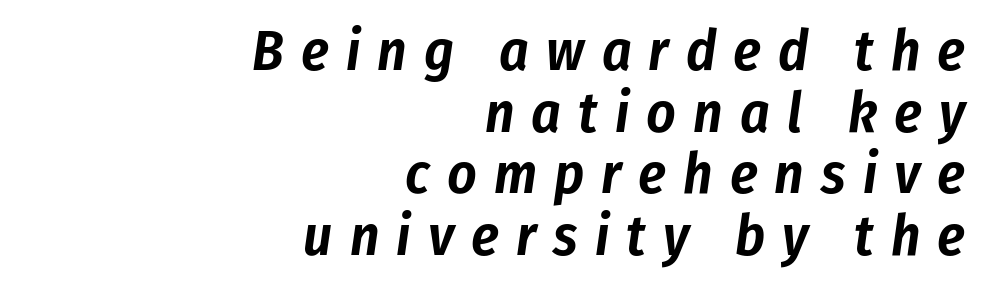
{"italic": "yes", "lean": "right", "slant_degrees": 8, "width": "condensed", "stroke_contrast": "low", "x_height": "medium", "monospaced": "no", "underline": "no", "align": "right", "line_spacing": "tight", "line_spacing_ratio": 1.08, "letter_spacing": "wide", "letter_spacing_em": 0.3, "glyph_px": 57}
